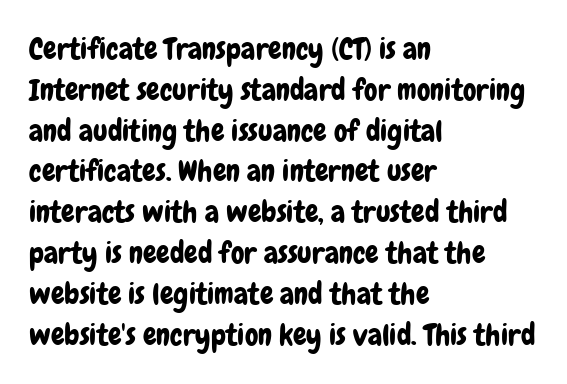
{"serif": "no", "italic": "no", "width": "condensed", "stroke_contrast": "low", "x_height": "medium", "monospaced": "no", "underline": "no", "align": "left", "line_spacing": "normal", "line_spacing_ratio": 1.36, "letter_spacing": "normal", "letter_spacing_em": 0.0, "glyph_px": 30}
